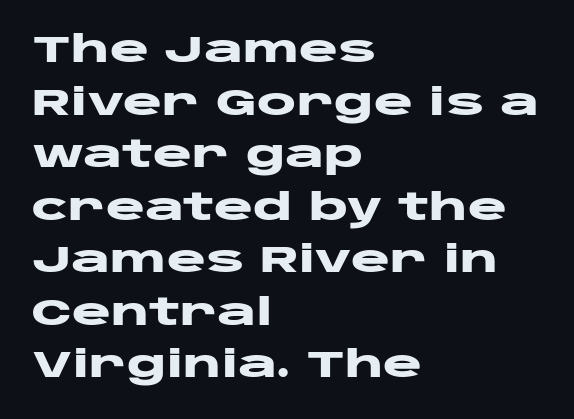
The image shows 37 px heavy, wide sans-serif type, upright; set left-aligned, normal line spacing (1.42x), normal letter spacing, not underlined; low stroke contrast and a large x-height.
